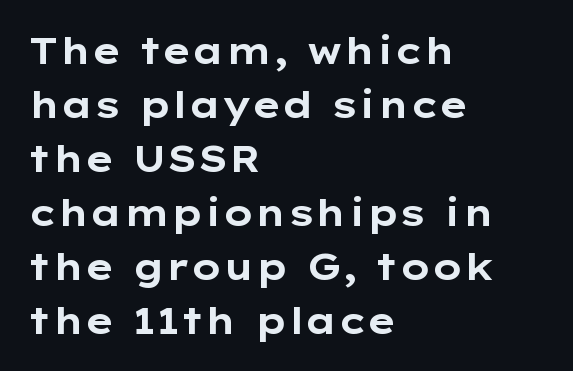
Q: Is the text bold? A: Yes.
Q: Is the text italic (slanted)? A: No, it is upright.
Q: Is the typeface a serif or a sans-serif typeface? A: Sans-serif.
Q: Is the text underlined? A: No.
Q: How is the paragraph aligned? A: Left-aligned.
Q: Is the spacing between letters normal or unusually wide? A: Normal.
Q: Is the spacing between lines tight, normal or loose? A: Normal.
Q: Width (condensed, normal, or wide)? A: Wide.
Q: Stroke contrast? A: Low.
Q: x-height? A: Medium.
Q: Monospaced? A: No.
